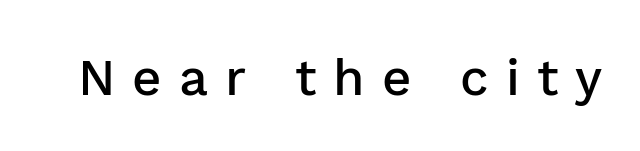
Display-style spreading of the glyphs; the letterfit is very open. Vertical strokes here are truly vertical. A typesetter would label this face a sans. Here the designer chose a conventional face with non-uniform glyph widths. Strokes here are thickened, but only to semibold level. This rendering features lettering with no underline.
